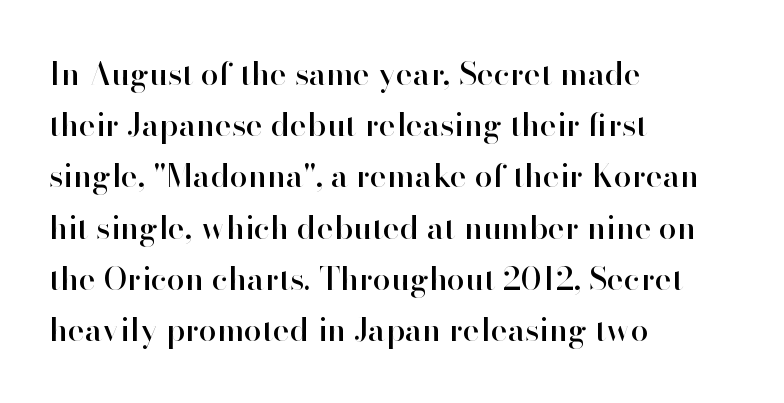
The image shows 32 px sans-serif type, upright; set left-aligned, normal line spacing (1.6x), normal letter spacing, not underlined; high stroke contrast and a small x-height.
